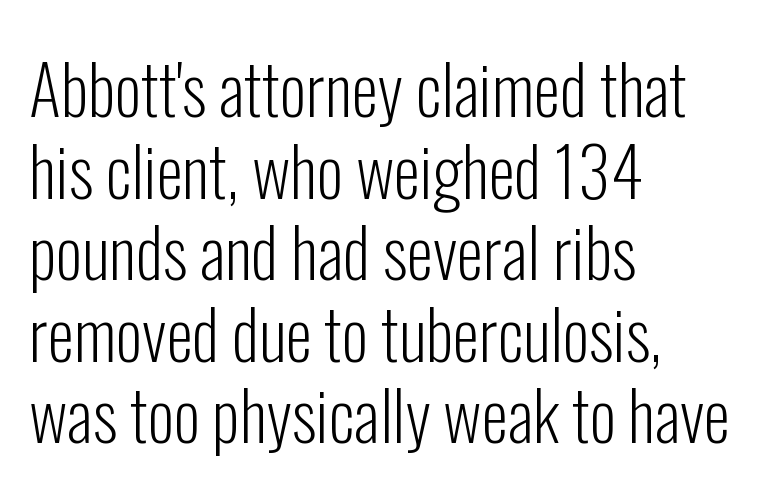
{"serif": "no", "italic": "no", "bold": "no", "weight": "light", "width": "condensed", "stroke_contrast": "low", "x_height": "medium", "monospaced": "no", "underline": "no", "align": "left", "line_spacing_ratio": 1.2, "letter_spacing": "normal", "letter_spacing_em": 0.0, "glyph_px": 68}
